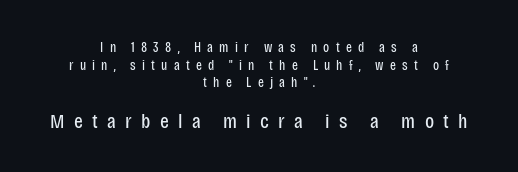
{"italic": "no", "bold": "no", "underline": "no", "align": "center", "line_spacing": "normal", "line_spacing_ratio": 1.26, "letter_spacing": "wide", "letter_spacing_em": 0.44, "larger_block": "second", "size_ratio": 1.5, "glyph_px": 21}
